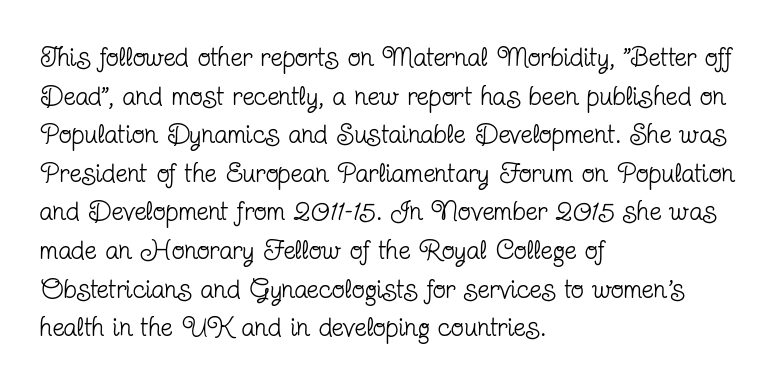
{"italic": "no", "bold": "no", "underline": "no", "align": "left", "line_spacing": "normal", "line_spacing_ratio": 1.43, "letter_spacing": "normal", "letter_spacing_em": 0.0, "glyph_px": 27}
